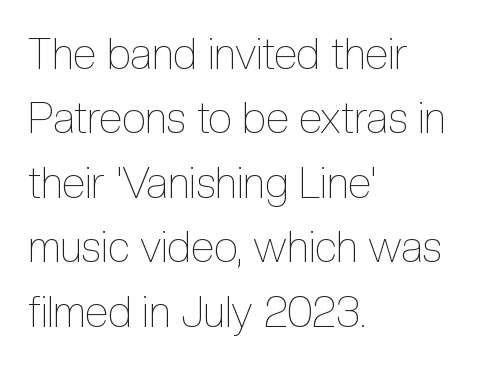
Q: Is the text bold? A: No.
Q: Is the text italic (slanted)? A: No, it is upright.
Q: Is the text underlined? A: No.
Q: How is the paragraph aligned? A: Left-aligned.
Q: Is the spacing between letters normal or unusually wide? A: Normal.
Q: Is the spacing between lines tight, normal or loose? A: Normal.
Q: Width (condensed, normal, or wide)? A: Condensed.
Q: x-height? A: Medium.
Q: Monospaced? A: No.
